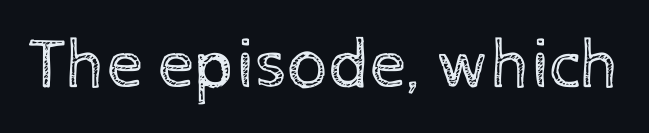
Q: Is the text bold? A: No.
Q: Is the text italic (slanted)? A: No, it is upright.
Q: Is the text underlined? A: No.
Q: Is the spacing between letters normal or unusually wide? A: Normal.
Q: Width (condensed, normal, or wide)? A: Normal.
Q: x-height? A: Medium.
Q: Monospaced? A: No.
